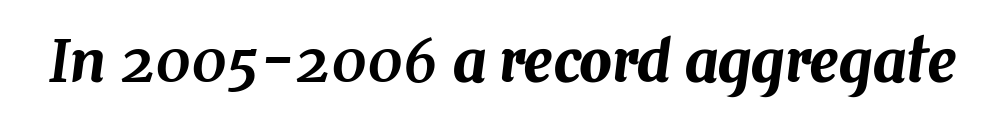
{"italic": "yes", "lean": "right", "slant_degrees": 7, "width": "normal", "stroke_contrast": "medium", "x_height": "medium", "monospaced": "no", "underline": "no", "letter_spacing": "normal", "letter_spacing_em": 0.0, "glyph_px": 58}
